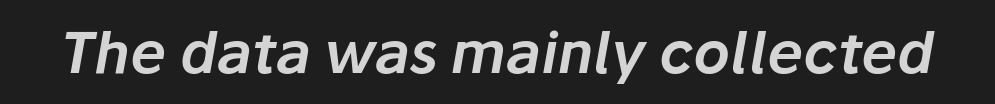
Q: Is the text italic (slanted)? A: Yes, it leans right by about 10 degrees.
Q: Is the text underlined? A: No.
Q: Is the spacing between letters normal or unusually wide? A: Normal.
Q: Width (condensed, normal, or wide)? A: Normal.
Q: Stroke contrast? A: Low.
Q: x-height? A: Medium.
Q: Monospaced? A: No.
